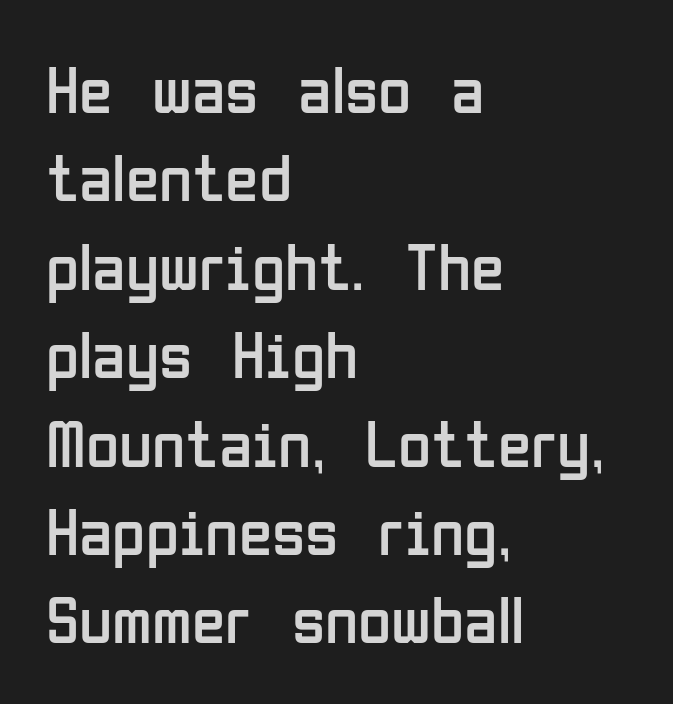
{"serif": "no", "italic": "no", "bold": "no", "weight": "regular", "width": "condensed", "stroke_contrast": "low", "x_height": "medium", "monospaced": "no", "underline": "no", "align": "left", "line_spacing": "normal", "line_spacing_ratio": 1.3, "letter_spacing": "normal", "letter_spacing_em": 0.0, "glyph_px": 68}
